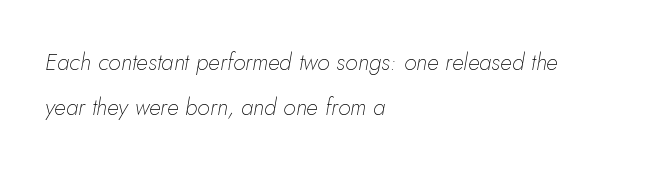
{"italic": "yes", "lean": "right", "slant_degrees": 5, "bold": "no", "underline": "no", "align": "left", "line_spacing": "loose", "line_spacing_ratio": 1.94, "letter_spacing": "normal", "letter_spacing_em": 0.0, "glyph_px": 23}
